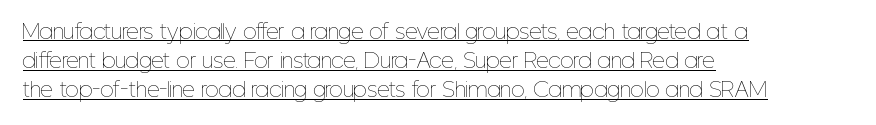
The image shows 20 px text type, upright; set left-aligned, normal line spacing (1.46x), normal letter spacing, underlined.
